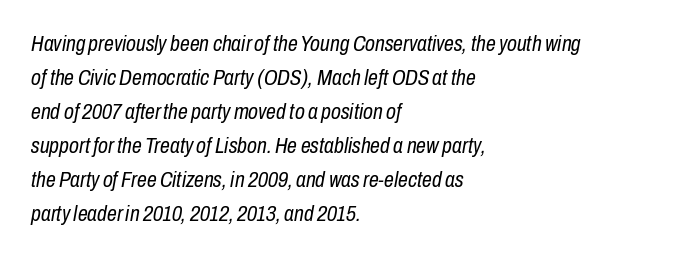
These lines sit exactly where default settings would place them. The letters are slanted; this is an italic face. Glance below the letters and you will spot only blank space. The paragraph shown leans on its left margin. The tracking reads as untouched default to a designer's eye. Compared with a typical body face, this is equally light or lighter still.
